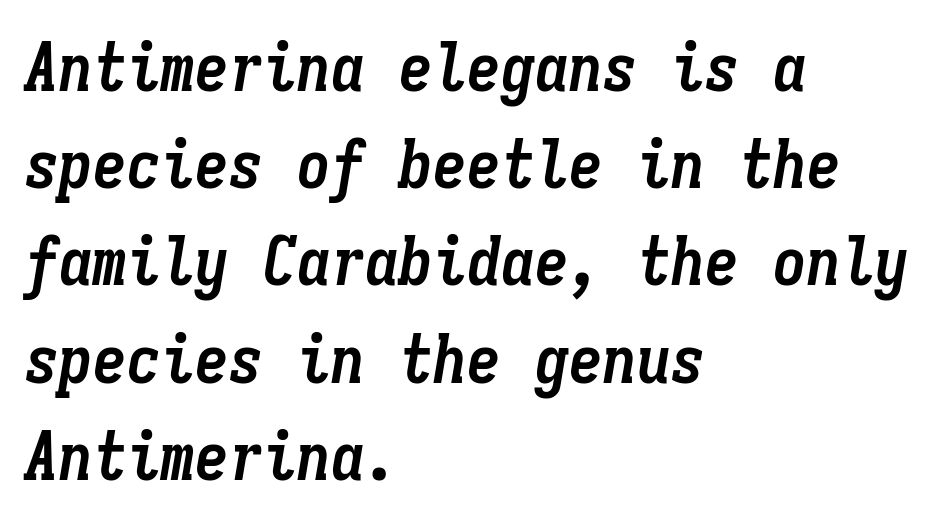
The image shows 68 px semibold, condensed type, italic (leaning right), monospaced; set left-aligned, normal line spacing (1.43x), normal letter spacing, not underlined; low stroke contrast and a medium x-height.
